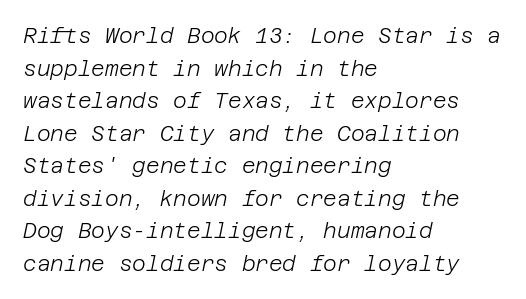
Q: Is the text bold? A: No.
Q: Is the text italic (slanted)? A: Yes, it leans right by about 12 degrees.
Q: Is the text underlined? A: No.
Q: How is the paragraph aligned? A: Left-aligned.
Q: Is the spacing between letters normal or unusually wide? A: Normal.
Q: Is the spacing between lines tight, normal or loose? A: Normal.
